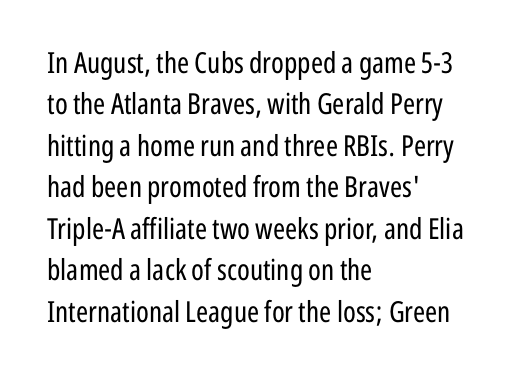
The image shows 29 px regular-weight, condensed sans-serif type, upright; set left-aligned, normal line spacing (1.43x), normal letter spacing, not underlined; low stroke contrast and a medium x-height.
